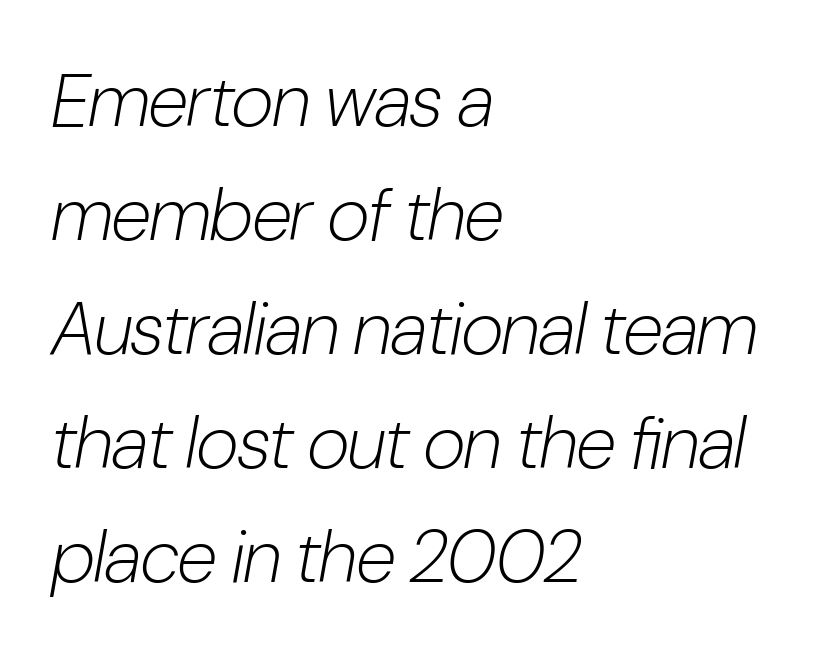
The image shows 74 px light, condensed type, italic (leaning right); set left-aligned, normal line spacing (1.54x), normal letter spacing, not underlined; low stroke contrast and a medium x-height.
